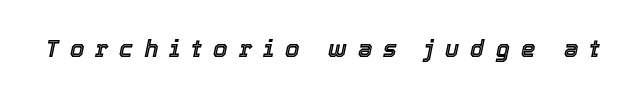
The glyphs look as if they've been sheared to an angle. Tracking here is generous; glyphs stand well apart from one another. Just letters on the line, the space beneath them empty.
